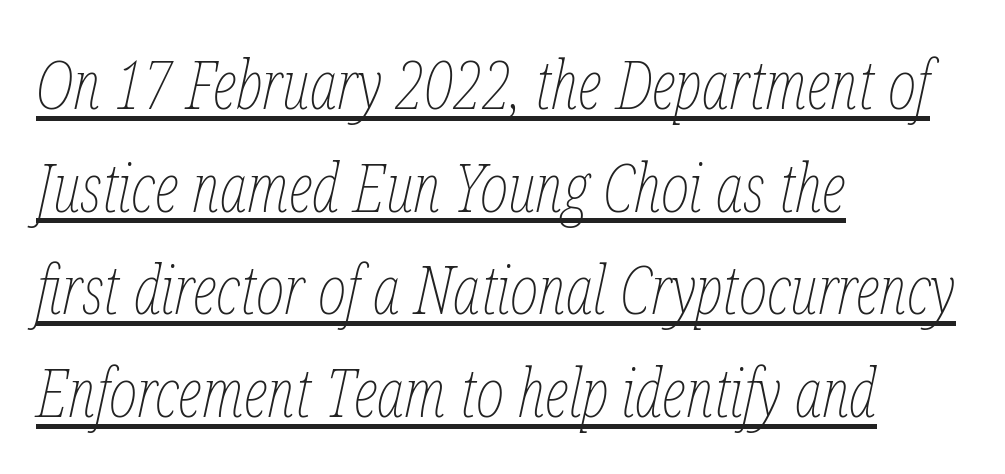
The image shows 68 px thin, condensed type, italic (leaning right); set left-aligned, normal line spacing (1.51x), normal letter spacing, underlined; low stroke contrast and a medium x-height.
